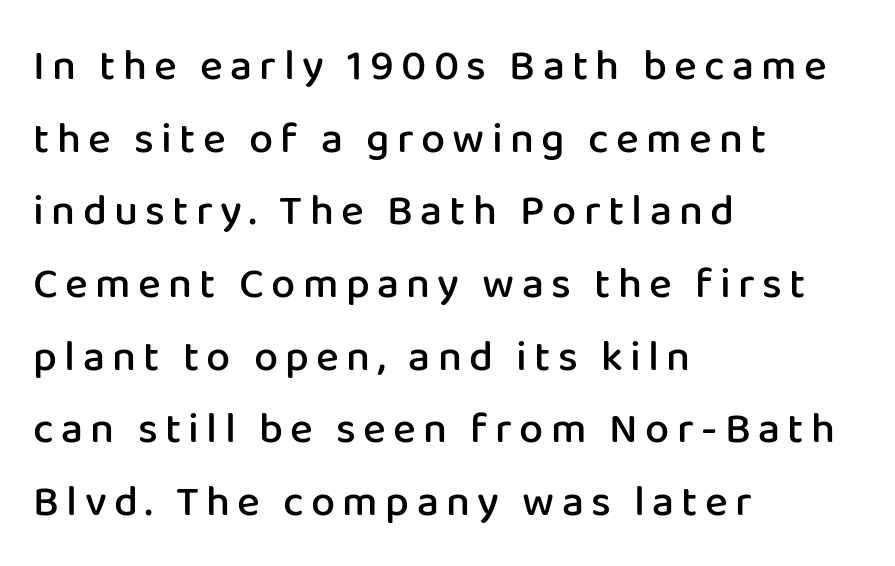
The image shows 43 px semibold sans-serif type, upright; set left-aligned, normal line spacing (1.69x), not underlined; low stroke contrast and a medium x-height.
